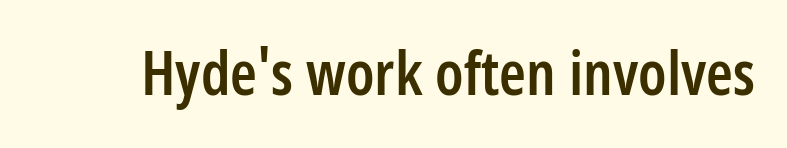
The image shows 61 px semibold, condensed sans-serif type, upright; set normal letter spacing, not underlined; low stroke contrast and a medium x-height.
